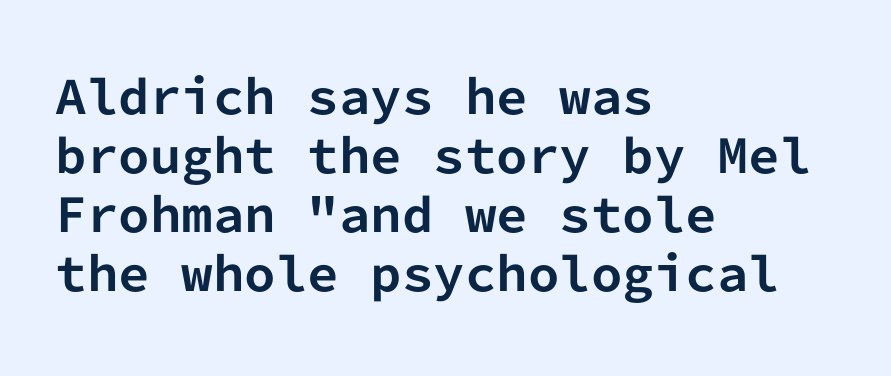
{"serif": "no", "italic": "no", "bold": "yes", "weight": "bold", "width": "normal", "stroke_contrast": "low", "x_height": "medium", "monospaced": "yes", "underline": "no", "align": "left", "line_spacing": "normal", "line_spacing_ratio": 1.31, "letter_spacing": "normal", "letter_spacing_em": 0.0, "glyph_px": 45}
